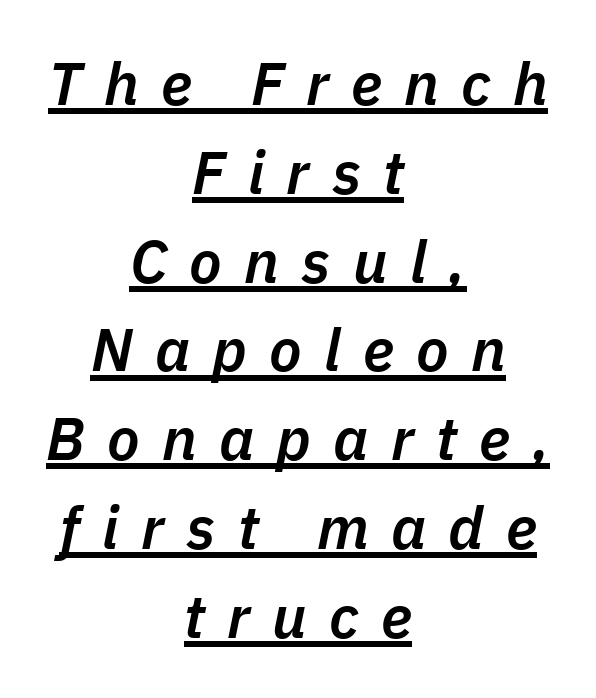
Look at the stroke-to-counter ratio: somewhat heavy, a semibold. Is there an underline? Yes — a line sits under the letters. Leading: standard. Here the designer chose a conventional face with non-uniform glyph widths.
